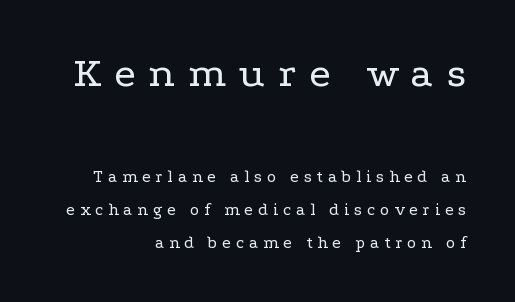
The image shows 43 px regular-weight, wide serif type, upright; set right-aligned, loose line spacing (1.94x), unusually wide letter spacing (+0.3 em), not underlined; the first (top) block is 2.53x larger; low stroke contrast and a medium x-height.
